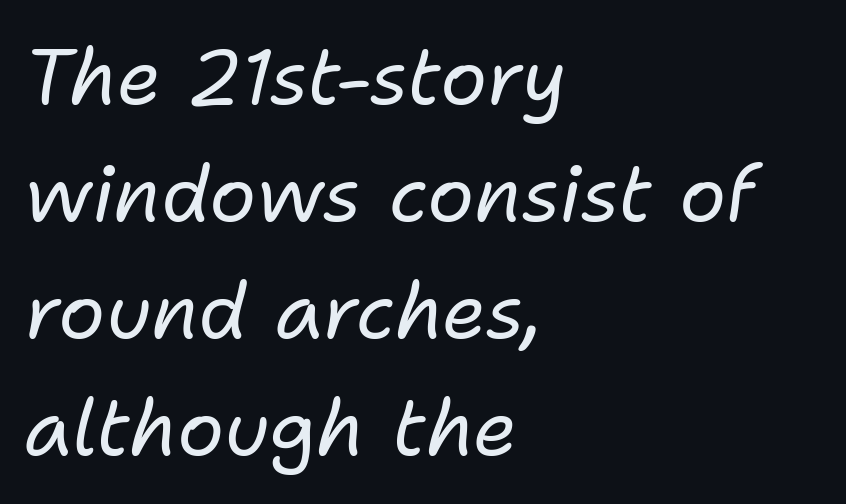
{"italic": "yes", "lean": "right", "slant_degrees": 11, "bold": "no", "weight": "regular", "width": "normal", "stroke_contrast": "low", "x_height": "medium", "monospaced": "no", "underline": "no", "align": "left", "line_spacing": "normal", "line_spacing_ratio": 1.5, "letter_spacing": "normal", "letter_spacing_em": 0.0, "glyph_px": 78}
